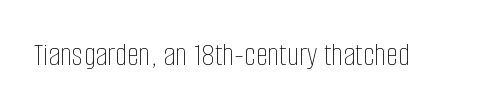
{"italic": "no", "bold": "no", "weight": "thin", "width": "condensed", "stroke_contrast": "low", "x_height": "large", "monospaced": "no", "underline": "no", "letter_spacing": "normal", "letter_spacing_em": 0.0, "glyph_px": 34}
